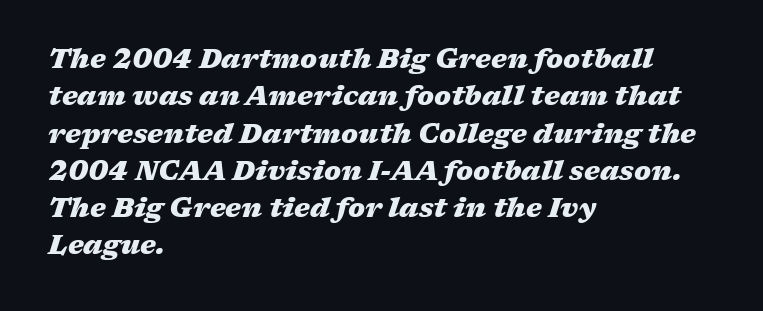
Q: Is the text bold? A: Yes.
Q: Is the text italic (slanted)? A: Yes, it leans right by about 17 degrees.
Q: Is the text underlined? A: No.
Q: How is the paragraph aligned? A: Left-aligned.
Q: Is the spacing between letters normal or unusually wide? A: Normal.
Q: Is the spacing between lines tight, normal or loose? A: Normal.
